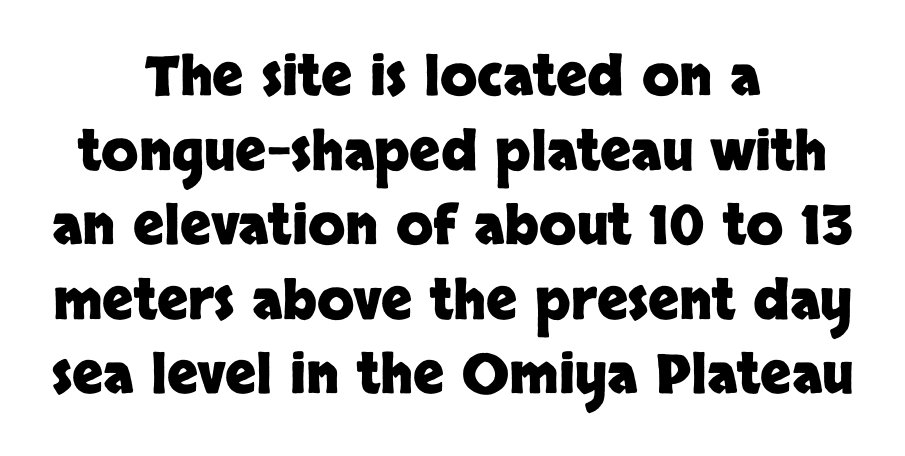
{"serif": "no", "italic": "no", "bold": "yes", "weight": "heavy", "width": "normal", "stroke_contrast": "low", "x_height": "large", "monospaced": "no", "underline": "no", "align": "center", "line_spacing": "normal", "line_spacing_ratio": 1.38, "letter_spacing": "normal", "letter_spacing_em": 0.0, "glyph_px": 54}
